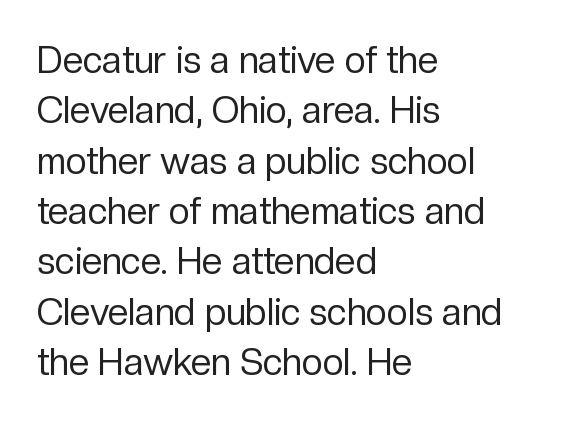
Inter-character spacing is left at the font's built-in metrics. Note: no serifs on the glyphs. Unbolded letterforms with no extra heft. The rendering uses natural spacing where letterforms have individual widths.
